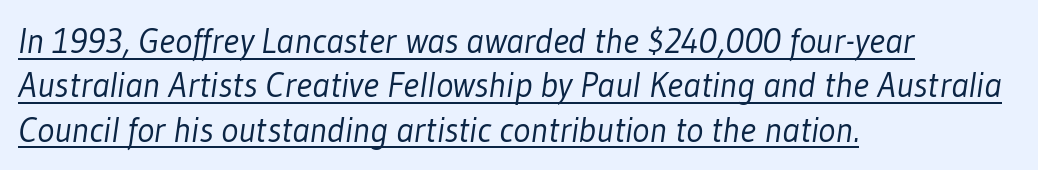
{"serif": "no", "bold": "no", "weight": "light", "width": "condensed", "stroke_contrast": "low", "x_height": "medium", "monospaced": "no", "underline": "yes", "align": "left", "line_spacing_ratio": 1.23, "letter_spacing": "normal", "letter_spacing_em": 0.0, "glyph_px": 36}
